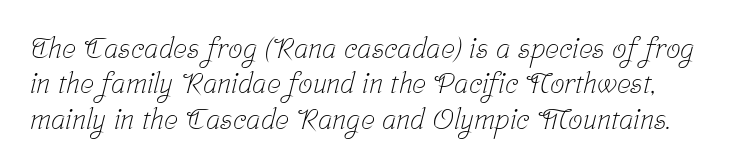
Nothing heavy about these letters — not bold at all. Underlining? Definitely not there. You could call the tracking neutral — neither tight nor loose. Check where the strokes stop: tiny serifs finish them off. Here the designer chose a conventional face with non-uniform glyph widths.
